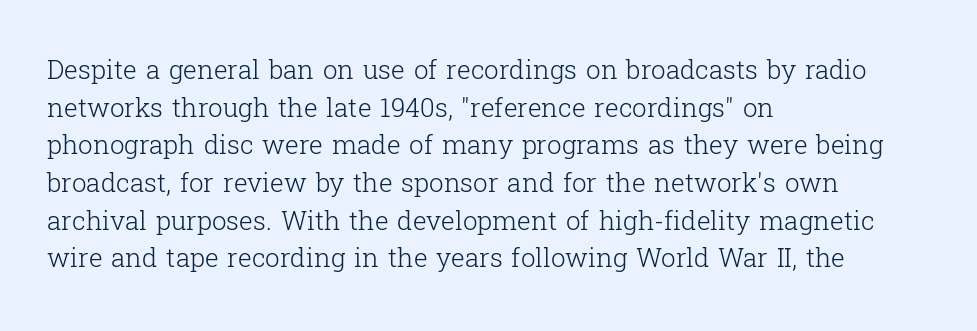
The image shows 26 px text type, upright; set left-aligned, normal line spacing (1.45x), normal letter spacing, not underlined.
